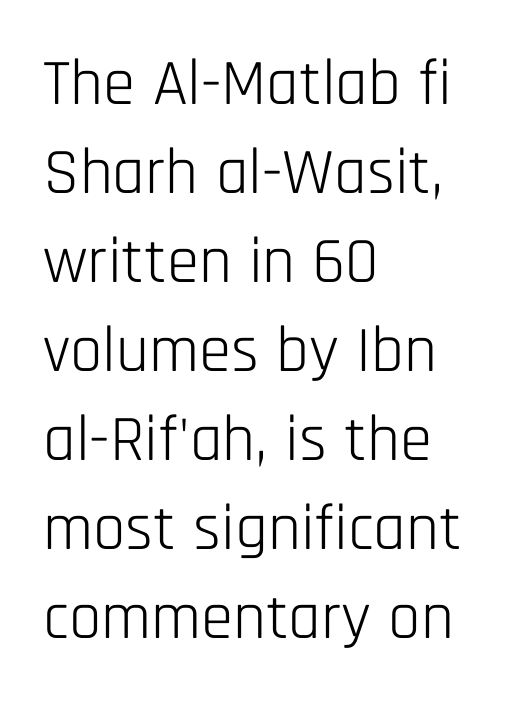
Q: Is the text bold? A: No.
Q: Is the text italic (slanted)? A: No, it is upright.
Q: Is the typeface a serif or a sans-serif typeface? A: Sans-serif.
Q: Is the text underlined? A: No.
Q: How is the paragraph aligned? A: Left-aligned.
Q: Is the spacing between letters normal or unusually wide? A: Normal.
Q: Is the spacing between lines tight, normal or loose? A: Normal.
Q: Width (condensed, normal, or wide)? A: Condensed.
Q: Stroke contrast? A: Low.
Q: x-height? A: Large.
Q: Monospaced? A: No.
